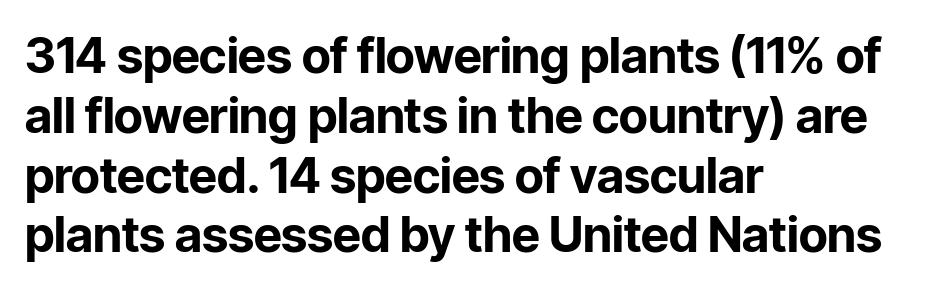
The image shows 49 px bold sans-serif type, upright; set left-aligned, line spacing 1.22x, normal letter spacing, not underlined; low stroke contrast and a medium x-height.
